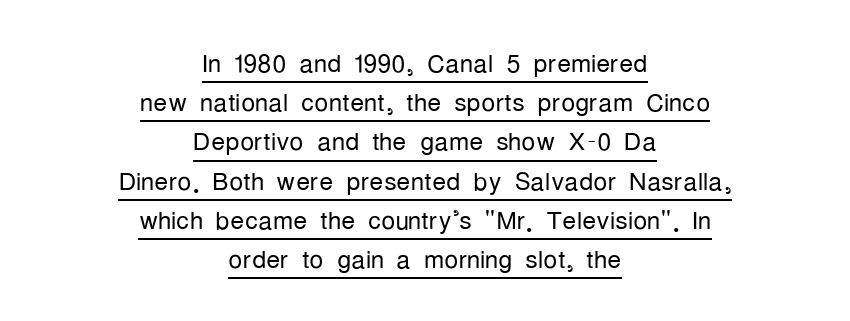
The image shows 35 px light, condensed sans-serif type, upright; set centered, tight line spacing (1.12x), normal letter spacing, underlined; low stroke contrast and a medium x-height.
